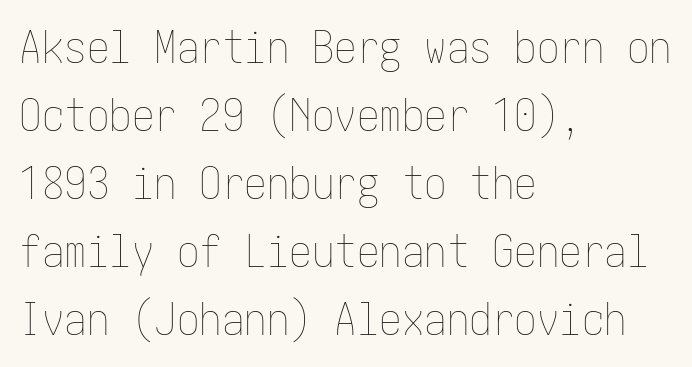
Q: Is the text bold? A: No.
Q: Is the text italic (slanted)? A: No, it is upright.
Q: Is the text underlined? A: No.
Q: How is the paragraph aligned? A: Left-aligned.
Q: Is the spacing between letters normal or unusually wide? A: Normal.
Q: Is the spacing between lines tight, normal or loose? A: Normal.
Q: Width (condensed, normal, or wide)? A: Condensed.
Q: Stroke contrast? A: Low.
Q: x-height? A: Medium.
